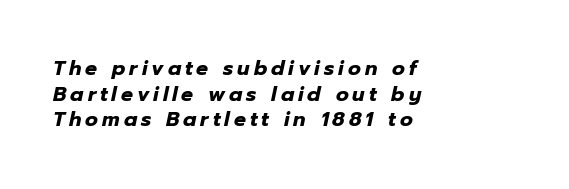
{"italic": "yes", "lean": "right", "slant_degrees": 12, "bold": "yes", "underline": "no", "align": "left", "line_spacing": "normal", "line_spacing_ratio": 1.28, "letter_spacing": "wide", "letter_spacing_em": 0.2, "glyph_px": 20}
